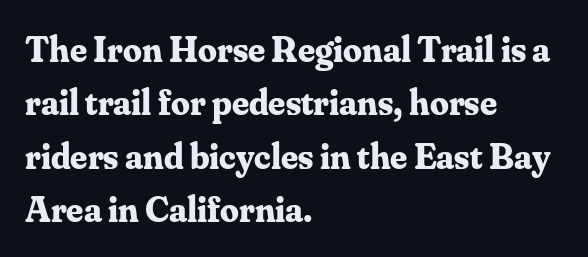
Italic? Not at all — the glyphs are vertical. Is there much room between lines? A standard amount, neither cramped nor airy. Looks like regular typesetting: each glyph gets only the width it needs. The glyphs are unaccompanied by any horizontal stroke below them. How are the letters spaced? Ordinarily, with no added tracking. Strong, thick strokes mark this as bold type.
